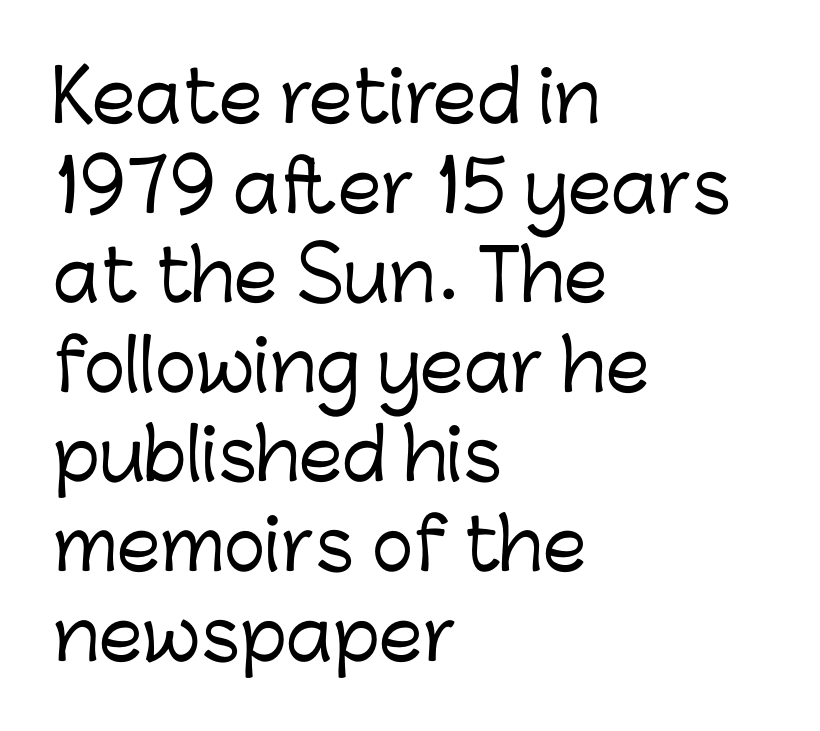
Q: Is the text italic (slanted)? A: No, it is upright.
Q: Is the typeface a serif or a sans-serif typeface? A: Sans-serif.
Q: Is the text underlined? A: No.
Q: How is the paragraph aligned? A: Left-aligned.
Q: Is the spacing between letters normal or unusually wide? A: Normal.
Q: Is the spacing between lines tight, normal or loose? A: Normal.
Q: Width (condensed, normal, or wide)? A: Normal.
Q: Stroke contrast? A: Low.
Q: x-height? A: Medium.
Q: Monospaced? A: No.
